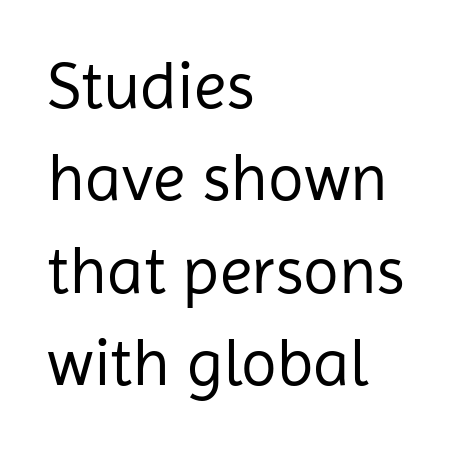
{"serif": "no", "italic": "no", "bold": "no", "weight": "regular", "width": "normal", "stroke_contrast": "low", "x_height": "medium", "monospaced": "no", "underline": "no", "align": "left", "line_spacing": "normal", "line_spacing_ratio": 1.4, "letter_spacing": "normal", "letter_spacing_em": 0.0, "glyph_px": 66}
